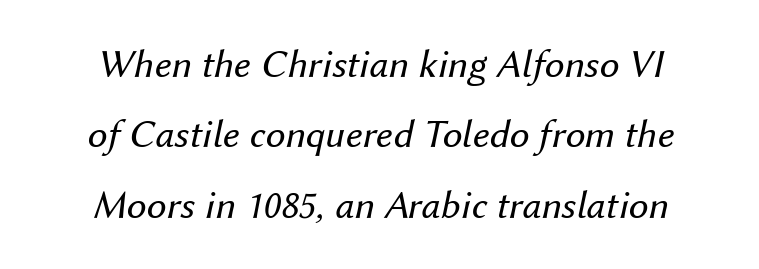
Q: Is the text bold? A: No.
Q: Is the text italic (slanted)? A: Yes, it leans right by about 12 degrees.
Q: Is the text underlined? A: No.
Q: How is the paragraph aligned? A: Centered.
Q: Is the spacing between letters normal or unusually wide? A: Normal.
Q: Width (condensed, normal, or wide)? A: Normal.
Q: Stroke contrast? A: Medium.
Q: x-height? A: Medium.
Q: Monospaced? A: No.
